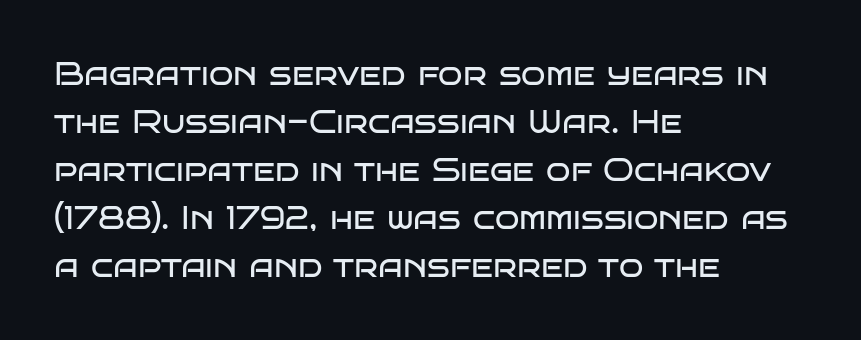
Q: Is the text bold? A: No.
Q: Is the text italic (slanted)? A: No, it is upright.
Q: Is the typeface a serif or a sans-serif typeface? A: Sans-serif.
Q: Is the text underlined? A: No.
Q: How is the paragraph aligned? A: Left-aligned.
Q: Is the spacing between letters normal or unusually wide? A: Normal.
Q: Is the spacing between lines tight, normal or loose? A: Normal.
Q: Width (condensed, normal, or wide)? A: Wide.
Q: Stroke contrast? A: Low.
Q: x-height? A: Large.
Q: Monospaced? A: No.
